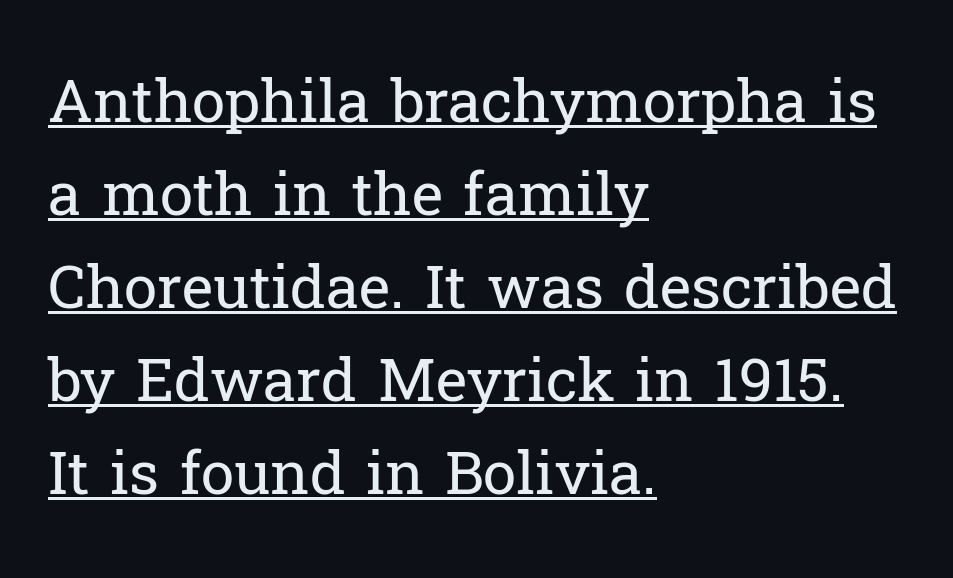
The image shows 60 px regular-weight serif type, upright; set left-aligned, normal line spacing (1.55x), normal letter spacing, underlined; low stroke contrast and a medium x-height.
